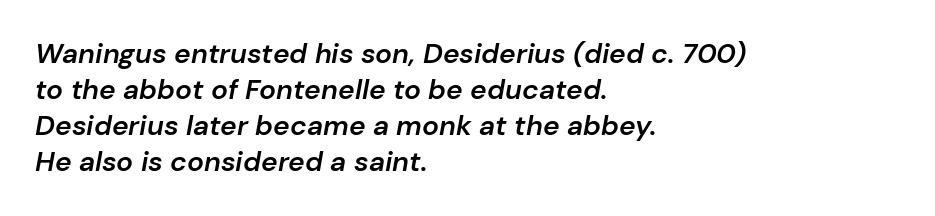
Q: Is the text bold? A: Semi-bold.
Q: Is the text italic (slanted)? A: Yes, it leans right by about 10 degrees.
Q: Is the text underlined? A: No.
Q: How is the paragraph aligned? A: Left-aligned.
Q: Is the spacing between letters normal or unusually wide? A: Normal.
Q: Is the spacing between lines tight, normal or loose? A: Normal.
Q: Width (condensed, normal, or wide)? A: Normal.
Q: Stroke contrast? A: Low.
Q: x-height? A: Medium.
Q: Monospaced? A: No.
